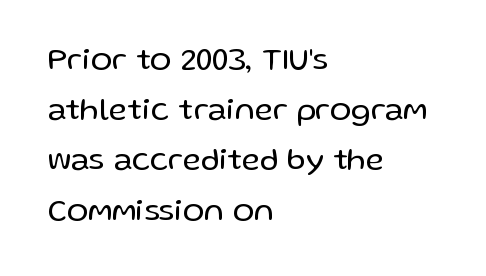
{"serif": "no", "italic": "no", "bold": "no", "weight": "regular", "width": "normal", "stroke_contrast": "low", "x_height": "medium", "monospaced": "no", "underline": "no", "align": "left", "line_spacing": "normal", "line_spacing_ratio": 1.57, "letter_spacing": "normal", "letter_spacing_em": 0.0, "glyph_px": 32}
